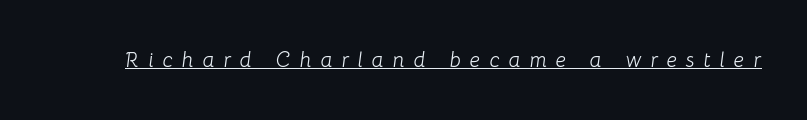
The passage shown is not bold in any degree. Italic: yes, the glyphs are oblique. The specimen includes a rule beneath the text block's lines. The tracking jumps out immediately: characters are airy and widely separated.
